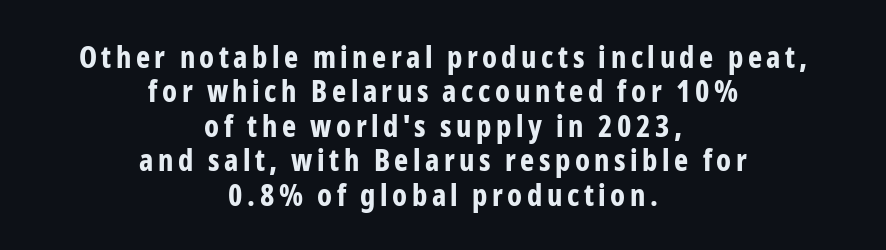
The image shows 30 px bold, condensed sans-serif type, upright; set centered, tight line spacing (1.15x), not underlined; low stroke contrast and a medium x-height.
